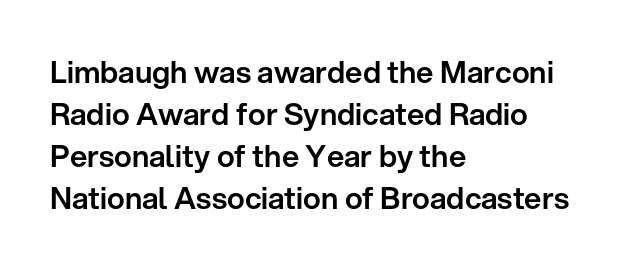
The image shows 30 px sans-serif type, upright; set left-aligned, normal line spacing (1.4x), normal letter spacing, not underlined; low stroke contrast and a medium x-height.
